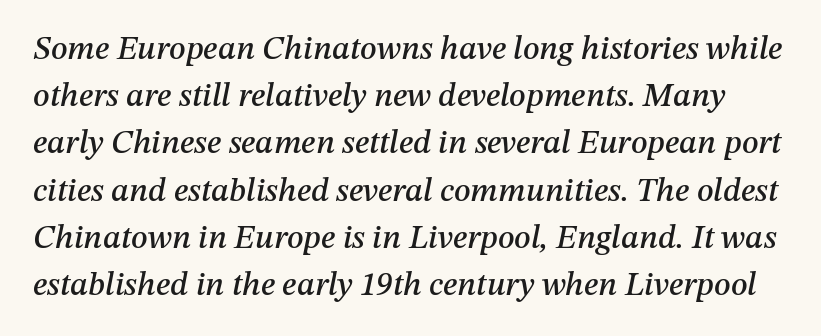
Q: Is the text italic (slanted)? A: Yes, it leans right by about 12 degrees.
Q: Is the text underlined? A: No.
Q: Is the spacing between letters normal or unusually wide? A: Normal.
Q: Is the spacing between lines tight, normal or loose? A: Normal.
Q: Width (condensed, normal, or wide)? A: Normal.
Q: Stroke contrast? A: Medium.
Q: x-height? A: Medium.
Q: Monospaced? A: No.
